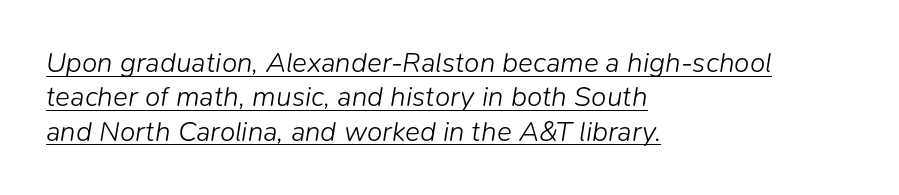
The image shows 28 px light type, italic (leaning right); set left-aligned, line spacing 1.23x, normal letter spacing, underlined; low stroke contrast and a medium x-height.
